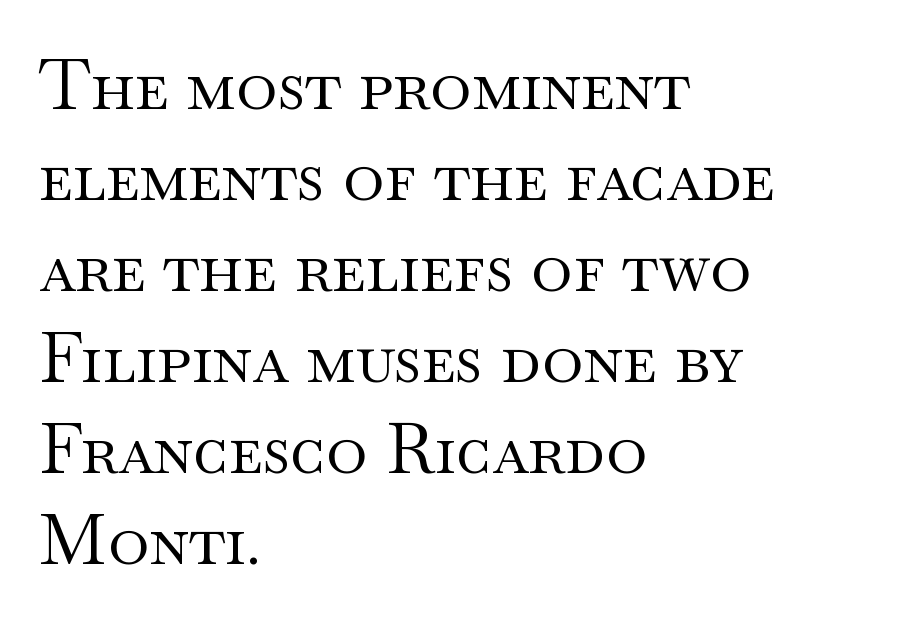
{"serif": "yes", "italic": "no", "bold": "no", "weight": "regular", "width": "wide", "stroke_contrast": "medium", "x_height": "small", "monospaced": "no", "underline": "no", "align": "left", "line_spacing": "normal", "line_spacing_ratio": 1.3, "letter_spacing": "normal", "letter_spacing_em": 0.0, "glyph_px": 70}
